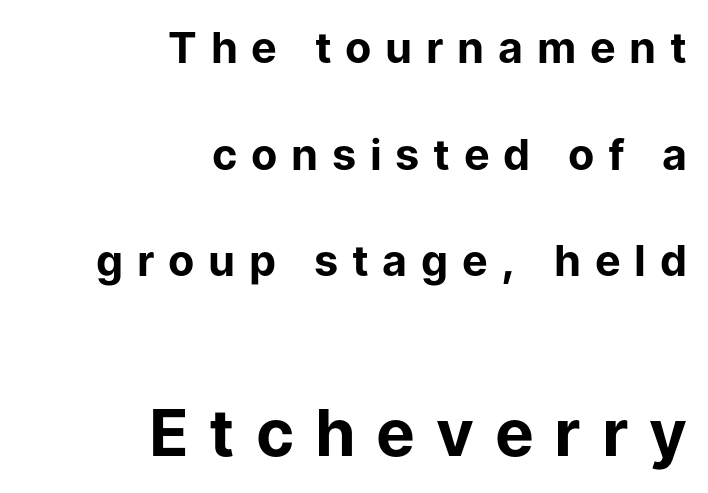
Looks like regular typesetting: each glyph gets only the width it needs. The typography opts for an upright posture over an oblique one. Has an underline been added? It has not. Successive baselines arrive slowly, with a big drop between each. Size hierarchy here favors the trailing block over the leading one.
